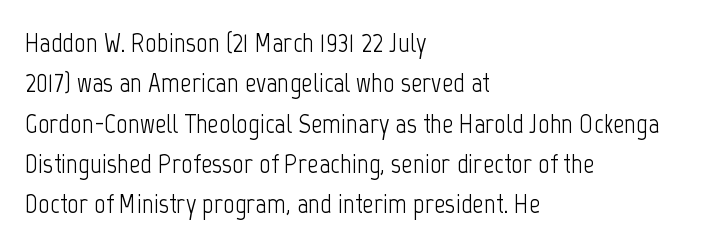
Ascenders rise straight up at ninety degrees. Horizontally, the lines are justified to the leading edge only. The passage shown is typed in a proportional face where columns would drift. Rows of type keep a routine distance in the vertical direction.
